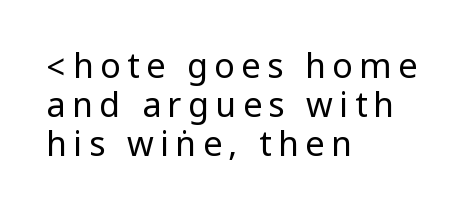
Vertically, the passage feels compressed, each row crowding the next. The text block is weighted toward the left margin, trailing off unevenly rightward. Check the space under the baseline: it is left empty. It's the straight-up-and-down kind of type.
